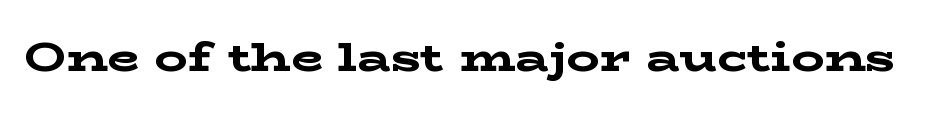
The image shows 41 px bold, wide serif type, upright; set normal letter spacing, not underlined; low stroke contrast and a medium x-height.
